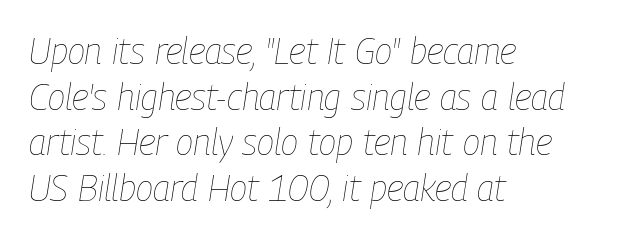
Line beginnings align vertically; line endings do not. Think of a printed novel: that variable character pitch is what you see here. Characters are canted at an angle relative to the baseline's perpendicular. In terms of letterspacing, this is plain default setting.
